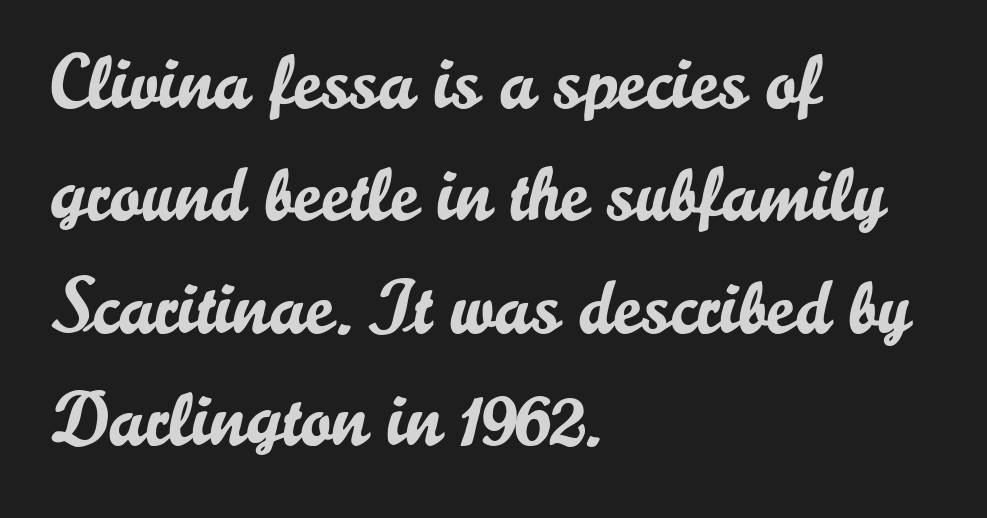
The image shows 76 px sans-serif type; set left-aligned, normal line spacing (1.48x), normal letter spacing, not underlined; low stroke contrast and a small x-height.
